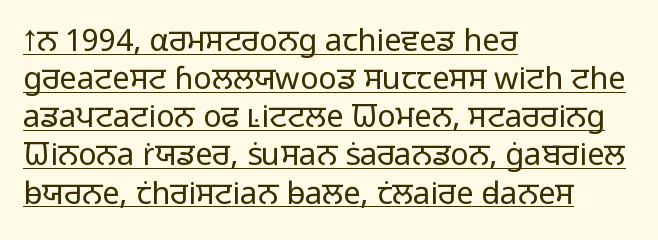
The lettering stays uniformly vertical, giving the passage a roman look. The text block is weighted toward the left margin, trailing off unevenly rightward. The designer went with a sans here, leaving each stem footless. The passage shown is typed in a proportional face where columns would drift. Weight: regular or lighter. The gaps between neighbouring characters are ordinary and unremarkable.
